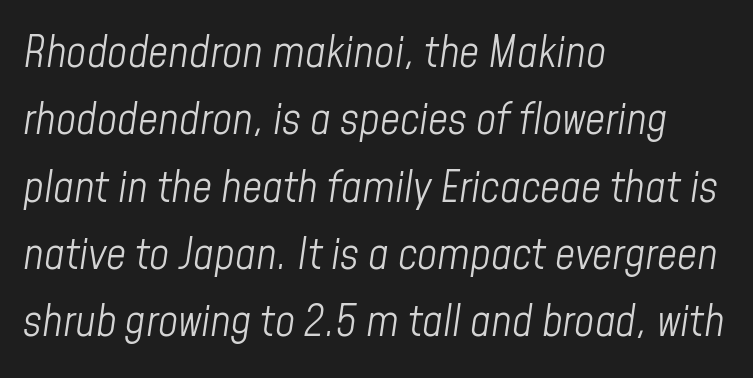
The image shows 44 px light, condensed type, italic (leaning right); set left-aligned, normal line spacing (1.53x), normal letter spacing, not underlined; low stroke contrast and a medium x-height.
